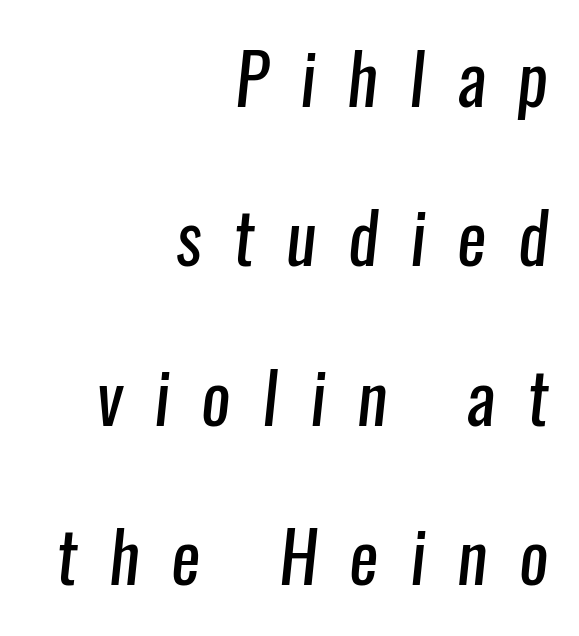
{"serif": "no", "bold": "no", "weight": "regular", "width": "condensed", "stroke_contrast": "low", "x_height": "medium", "monospaced": "no", "underline": "no", "align": "right", "line_spacing": "loose", "line_spacing_ratio": 2.31, "letter_spacing": "wide", "letter_spacing_em": 0.46, "glyph_px": 69}
